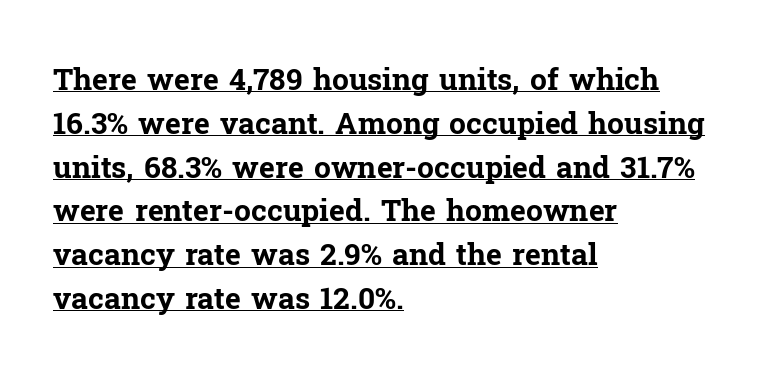
A typesetter would call this proportional, since set widths differ per character. A typographer would call this underscored text. Words appear dense and cohesive because spacing is normal. Layout note: lines flush left. The lines sit at an ordinary, default distance from one another. Characters remain perfectly vertical along every line.
